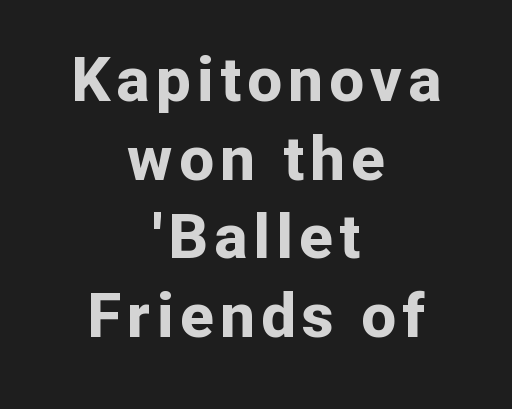
{"serif": "no", "italic": "no", "bold": "yes", "weight": "bold", "width": "normal", "stroke_contrast": "low", "x_height": "medium", "monospaced": "no", "underline": "no", "align": "center", "line_spacing": "normal", "line_spacing_ratio": 1.27, "glyph_px": 62}
